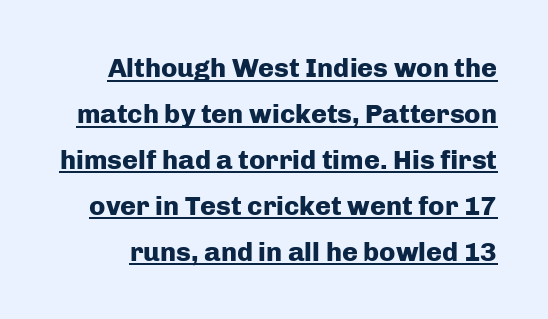
{"italic": "no", "bold": "yes", "underline": "yes", "line_spacing": "normal", "line_spacing_ratio": 1.7, "letter_spacing": "normal", "letter_spacing_em": 0.0, "glyph_px": 27}
